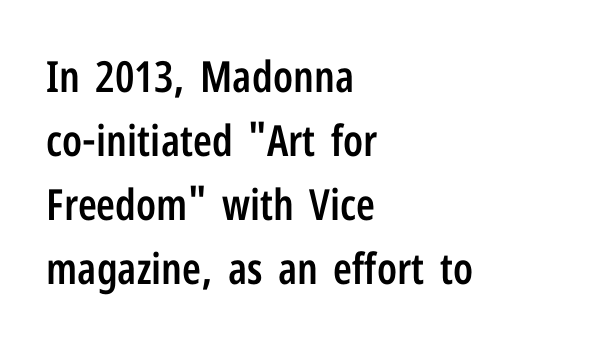
Q: Is the text bold? A: Semi-bold.
Q: Is the text italic (slanted)? A: No, it is upright.
Q: Is the typeface a serif or a sans-serif typeface? A: Sans-serif.
Q: Is the text underlined? A: No.
Q: How is the paragraph aligned? A: Left-aligned.
Q: Is the spacing between letters normal or unusually wide? A: Normal.
Q: Is the spacing between lines tight, normal or loose? A: Normal.
Q: Width (condensed, normal, or wide)? A: Condensed.
Q: Stroke contrast? A: Low.
Q: x-height? A: Medium.
Q: Monospaced? A: No.
